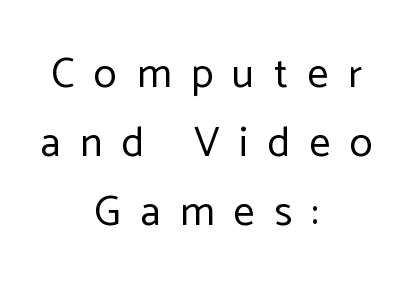
Rows of type keep a routine distance in the vertical direction. How are the letters spaced? Widely, with obvious added tracking. Grotesque or geometric, the face here clearly has no serifs. The lettering stays uniformly vertical, giving the passage a roman look. No chunkiness to these letters — they're not bold.
